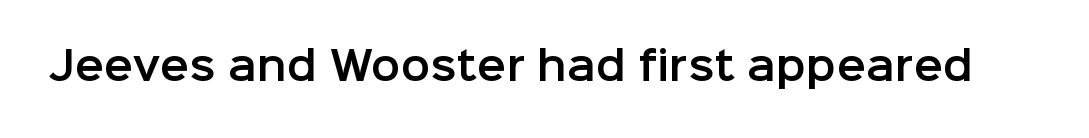
Q: Is the text italic (slanted)? A: No, it is upright.
Q: Is the typeface a serif or a sans-serif typeface? A: Sans-serif.
Q: Is the text underlined? A: No.
Q: Is the spacing between letters normal or unusually wide? A: Normal.
Q: Width (condensed, normal, or wide)? A: Normal.
Q: Stroke contrast? A: Low.
Q: x-height? A: Medium.
Q: Monospaced? A: No.
